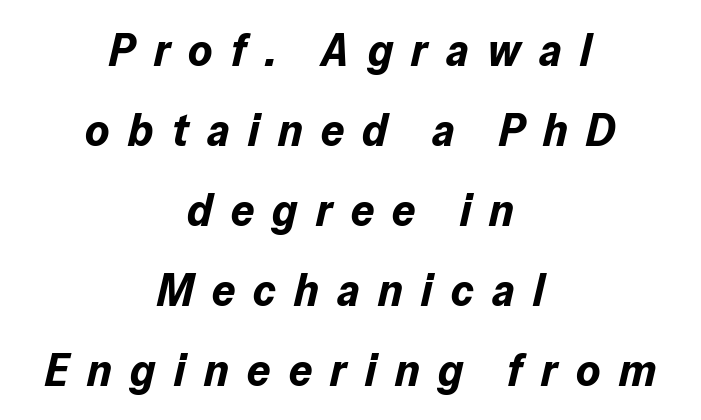
{"italic": "yes", "lean": "right", "slant_degrees": 13, "bold": "yes", "weight": "bold", "width": "normal", "stroke_contrast": "low", "x_height": "medium", "monospaced": "no", "underline": "no", "align": "center", "line_spacing_ratio": 1.74, "letter_spacing": "wide", "letter_spacing_em": 0.4, "glyph_px": 46}
